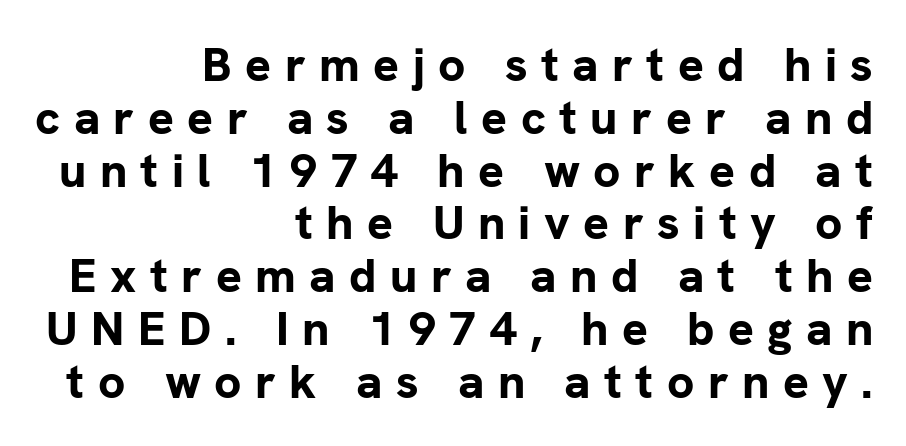
{"serif": "no", "italic": "no", "bold": "yes", "weight": "bold", "width": "normal", "stroke_contrast": "low", "x_height": "medium", "monospaced": "no", "underline": "no", "align": "right", "line_spacing": "tight", "line_spacing_ratio": 1.1, "letter_spacing": "wide", "letter_spacing_em": 0.28, "glyph_px": 48}
